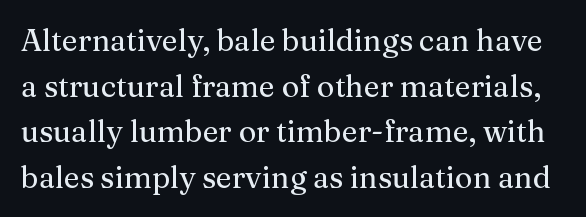
Q: Is the text italic (slanted)? A: No, it is upright.
Q: Is the typeface a serif or a sans-serif typeface? A: Serif.
Q: Is the text underlined? A: No.
Q: Is the spacing between letters normal or unusually wide? A: Normal.
Q: Is the spacing between lines tight, normal or loose? A: Normal.
Q: Width (condensed, normal, or wide)? A: Normal.
Q: Stroke contrast? A: Medium.
Q: x-height? A: Medium.
Q: Monospaced? A: No.
